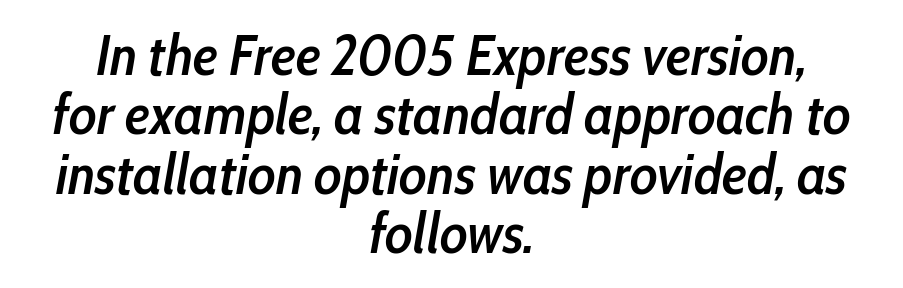
The image shows 57 px semibold, condensed type, italic (leaning right); set centered, tight line spacing (1.04x), normal letter spacing, not underlined; low stroke contrast and a medium x-height.
